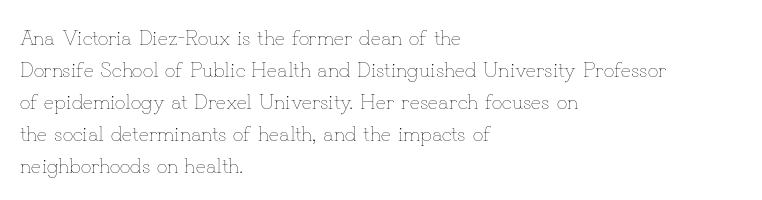
Vertical strokes here are truly vertical. The paragraph has a hard left edge and a soft right edge. The rendering uses a moderate line-height, typical for paragraphs. The cut favours lightness, reaching ordinary text weight at its darkest.
